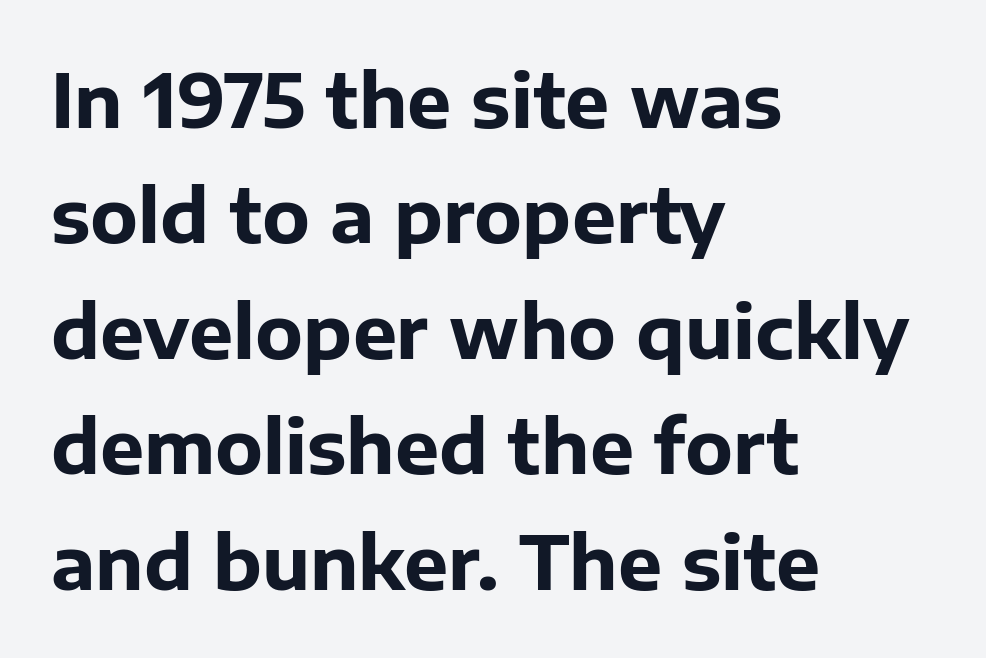
The image shows 74 px bold sans-serif type, upright; set left-aligned, normal line spacing (1.56x), normal letter spacing, not underlined; low stroke contrast and a medium x-height.
